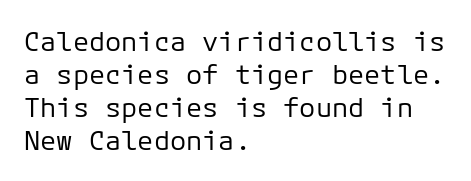
{"italic": "no", "bold": "no", "underline": "no", "align": "left", "line_spacing_ratio": 1.22, "letter_spacing": "normal", "letter_spacing_em": 0.0, "glyph_px": 27}
